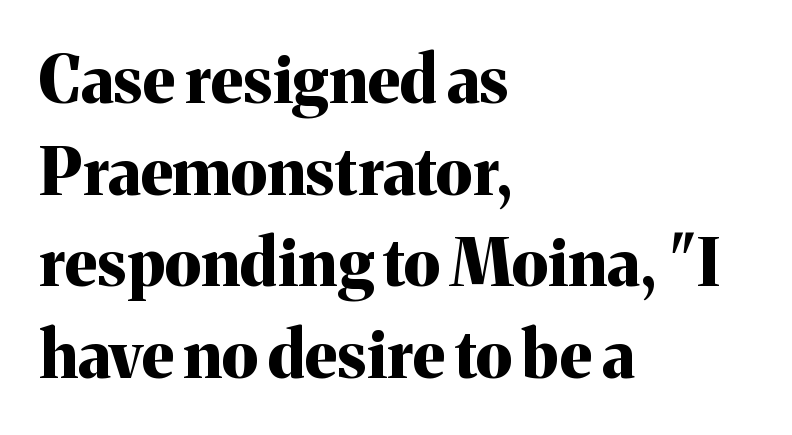
The image shows 65 px bold serif type, upright; set left-aligned, normal line spacing (1.41x), normal letter spacing, not underlined; medium stroke contrast and a medium x-height.
